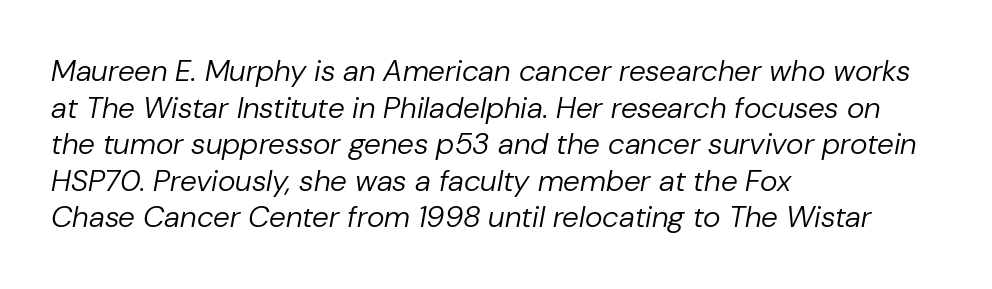
Think of a printed novel: that variable character pitch is what you see here. All the whitespace from short lines collects on the right. The space beneath each line is pristine and unruled. Weight: regular or lighter. The text carries the slant typical of an italic or oblique font.
